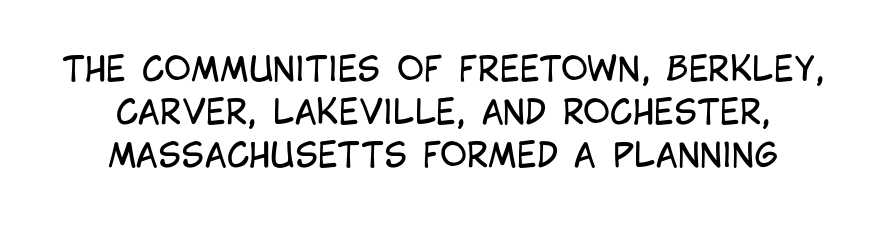
Weight: not bold — regular or lighter. Check where the strokes stop: nothing finishes them off — pure sans. Underline: absent. This rendering leaves character spacing at its baseline value.
